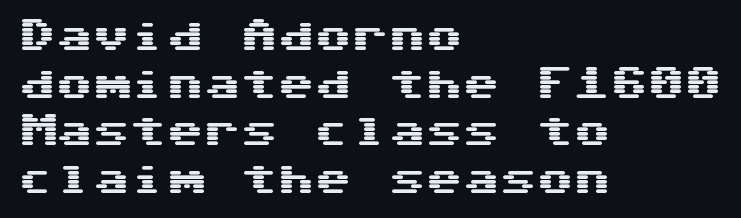
Q: Is the text italic (slanted)? A: No, it is upright.
Q: Is the typeface a serif or a sans-serif typeface? A: Sans-serif.
Q: Is the text underlined? A: No.
Q: How is the paragraph aligned? A: Left-aligned.
Q: Is the spacing between letters normal or unusually wide? A: Normal.
Q: Is the spacing between lines tight, normal or loose? A: Normal.
Q: Width (condensed, normal, or wide)? A: Wide.
Q: Stroke contrast? A: Medium.
Q: x-height? A: Medium.
Q: Monospaced? A: Yes.
